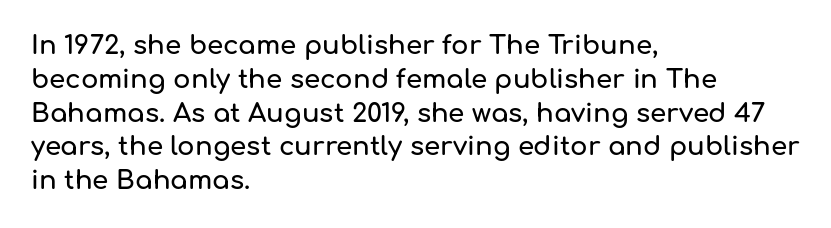
Q: Is the text italic (slanted)? A: No, it is upright.
Q: Is the text underlined? A: No.
Q: How is the paragraph aligned? A: Left-aligned.
Q: Is the spacing between letters normal or unusually wide? A: Normal.
Q: Is the spacing between lines tight, normal or loose? A: Normal.
